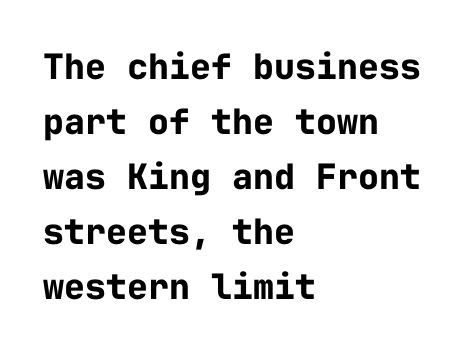
{"serif": "no", "italic": "no", "bold": "yes", "weight": "bold", "width": "normal", "stroke_contrast": "low", "x_height": "medium", "monospaced": "yes", "underline": "no", "align": "left", "line_spacing": "normal", "line_spacing_ratio": 1.57, "letter_spacing": "normal", "letter_spacing_em": 0.0, "glyph_px": 35}
